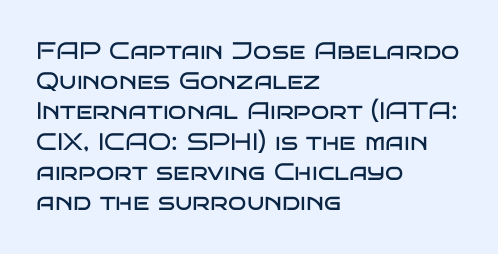
Q: Is the text bold? A: No.
Q: Is the text italic (slanted)? A: No, it is upright.
Q: Is the text underlined? A: No.
Q: How is the paragraph aligned? A: Left-aligned.
Q: Is the spacing between letters normal or unusually wide? A: Normal.
Q: Is the spacing between lines tight, normal or loose? A: Normal.
